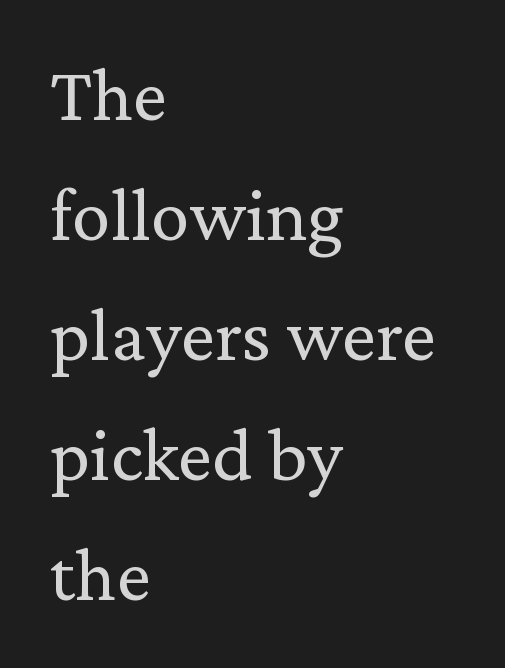
{"serif": "yes", "italic": "no", "bold": "no", "weight": "regular", "width": "normal", "stroke_contrast": "low", "x_height": "medium", "monospaced": "no", "underline": "no", "align": "left", "line_spacing": "normal", "line_spacing_ratio": 1.56, "letter_spacing": "normal", "letter_spacing_em": 0.0, "glyph_px": 77}
